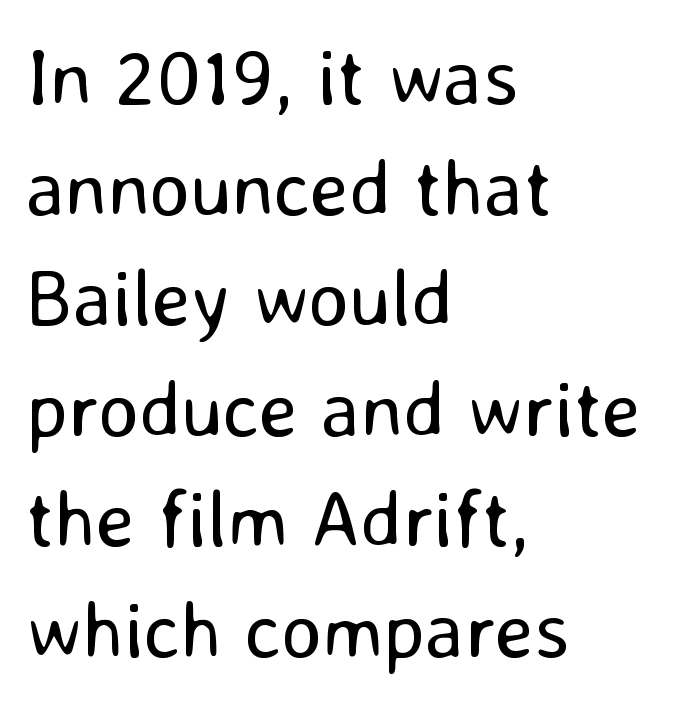
Here the designer chose a conventional face with non-uniform glyph widths. Glance below the letters and you will spot only blank space. When letters stand straight like this, we call the style roman or upright. Every row of glyphs begins at an identical x-position on the left.
